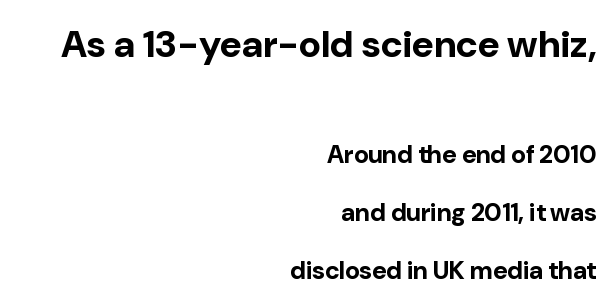
The image shows 38 px bold sans-serif type, upright; set right-aligned, loose line spacing (2.32x), normal letter spacing, not underlined; the first (top) block is 1.52x larger; low stroke contrast and a medium x-height.
